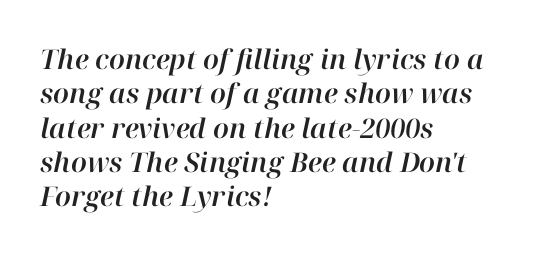
{"italic": "yes", "lean": "right", "slant_degrees": 12, "underline": "no", "align": "left", "line_spacing": "normal", "line_spacing_ratio": 1.27, "letter_spacing": "normal", "letter_spacing_em": 0.0, "glyph_px": 27}
